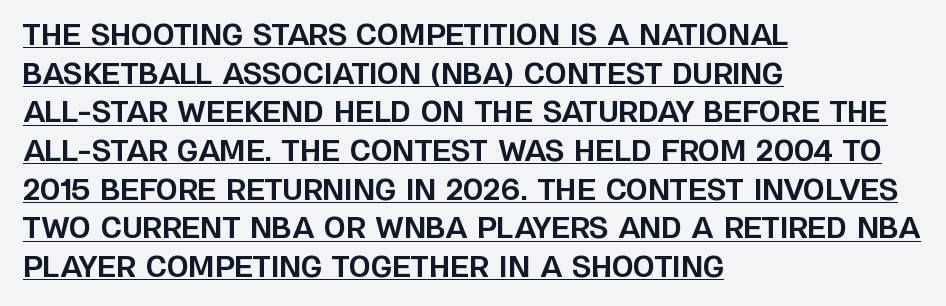
Q: Is the text bold? A: Yes.
Q: Is the text italic (slanted)? A: No, it is upright.
Q: Is the typeface a serif or a sans-serif typeface? A: Sans-serif.
Q: Is the text underlined? A: Yes.
Q: How is the paragraph aligned? A: Left-aligned.
Q: Is the spacing between letters normal or unusually wide? A: Normal.
Q: Is the spacing between lines tight, normal or loose? A: Normal.
Q: Width (condensed, normal, or wide)? A: Normal.
Q: Stroke contrast? A: Low.
Q: x-height? A: Large.
Q: Monospaced? A: No.
